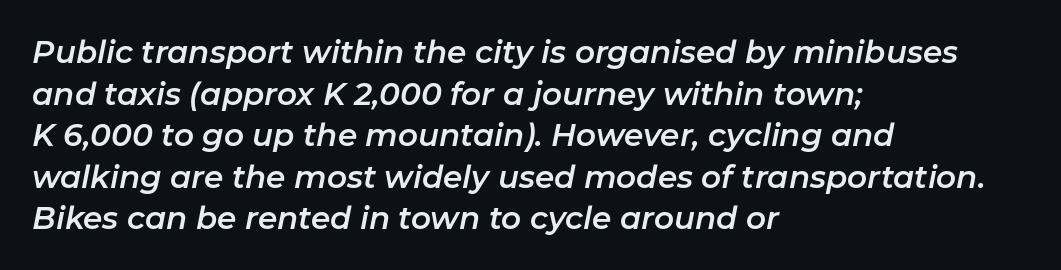
{"italic": "yes", "lean": "right", "slant_degrees": 11, "width": "normal", "stroke_contrast": "low", "x_height": "medium", "monospaced": "no", "underline": "no", "align": "left", "line_spacing": "normal", "line_spacing_ratio": 1.34, "letter_spacing": "normal", "letter_spacing_em": 0.0, "glyph_px": 31}
